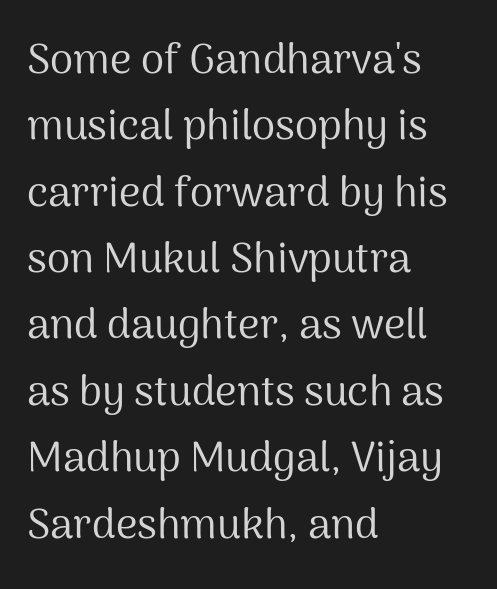
Q: Is the text bold? A: No.
Q: Is the text italic (slanted)? A: No, it is upright.
Q: Is the typeface a serif or a sans-serif typeface? A: Sans-serif.
Q: Is the text underlined? A: No.
Q: How is the paragraph aligned? A: Left-aligned.
Q: Is the spacing between letters normal or unusually wide? A: Normal.
Q: Is the spacing between lines tight, normal or loose? A: Normal.
Q: Width (condensed, normal, or wide)? A: Normal.
Q: Stroke contrast? A: Medium.
Q: x-height? A: Medium.
Q: Monospaced? A: No.
